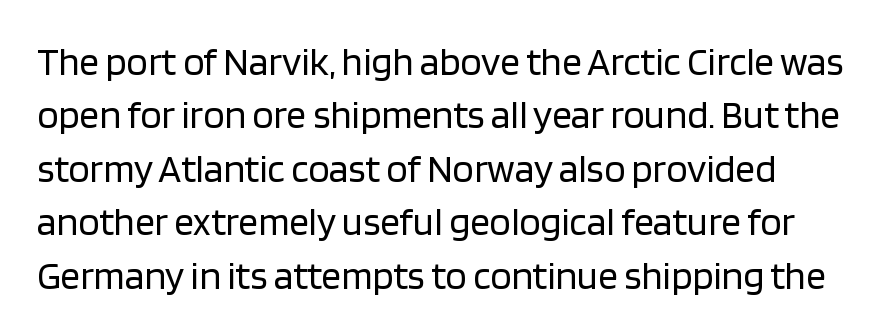
The face used here is rendered with its standard letterfit. The space beneath each line is pristine and unruled. Every character sits straight up, as roman type does. The line-height multiplier appears to be the usual default. These lines are rendered in a variable-pitch font. Is this a sans? Yes — the strokes have no serifs.
